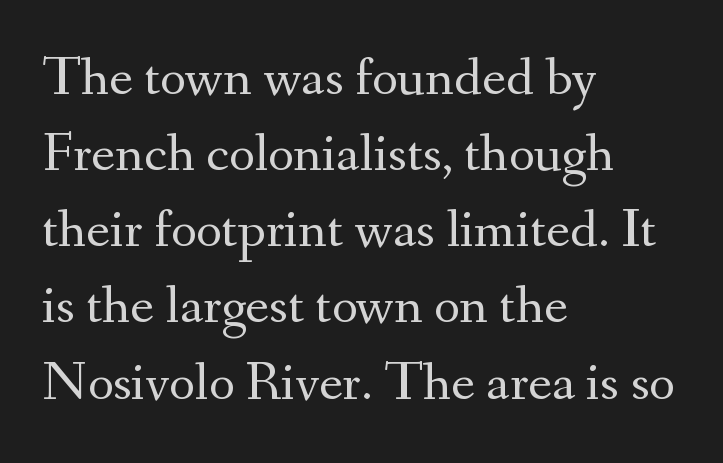
Q: Is the text bold? A: No.
Q: Is the text italic (slanted)? A: No, it is upright.
Q: Is the typeface a serif or a sans-serif typeface? A: Serif.
Q: Is the text underlined? A: No.
Q: How is the paragraph aligned? A: Left-aligned.
Q: Is the spacing between letters normal or unusually wide? A: Normal.
Q: Is the spacing between lines tight, normal or loose? A: Normal.
Q: Width (condensed, normal, or wide)? A: Normal.
Q: Stroke contrast? A: Medium.
Q: x-height? A: Small.
Q: Monospaced? A: No.
